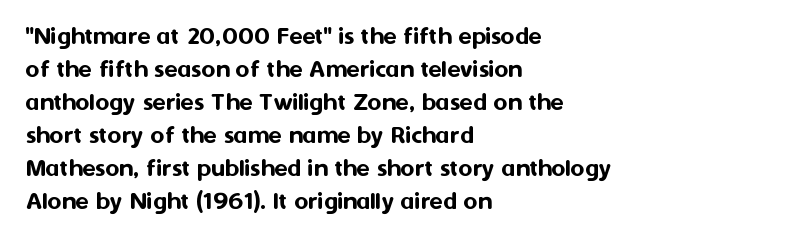
No extra tracking has been applied to these lines. Check the space under the baseline: it is left empty. The font's upright variant was chosen for this text. Casual observation: everything's shoved over to the left.
